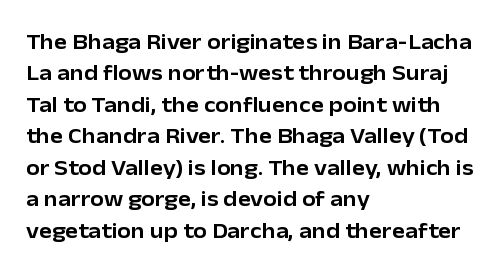
Q: Is the text italic (slanted)? A: No, it is upright.
Q: Is the text underlined? A: No.
Q: How is the paragraph aligned? A: Left-aligned.
Q: Is the spacing between letters normal or unusually wide? A: Normal.
Q: Is the spacing between lines tight, normal or loose? A: Normal.
